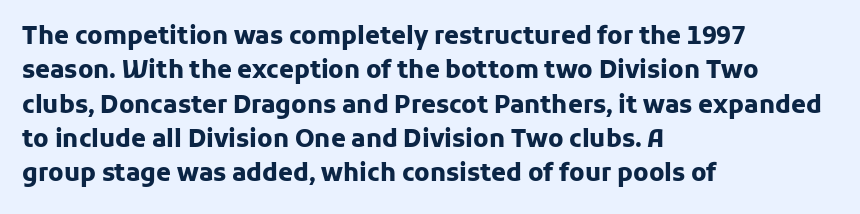
{"italic": "no", "bold": "yes", "underline": "no", "align": "left", "line_spacing": "normal", "line_spacing_ratio": 1.43, "letter_spacing": "normal", "letter_spacing_em": 0.0, "glyph_px": 24}
